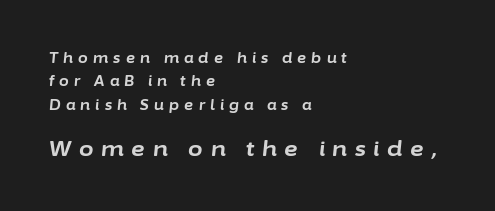
Q: Is the text bold? A: Yes.
Q: Is the text italic (slanted)? A: Yes, it leans right by about 6 degrees.
Q: Is the text underlined? A: No.
Q: How is the paragraph aligned? A: Left-aligned.
Q: Is the spacing between letters normal or unusually wide? A: Unusually wide.
Q: Is the spacing between lines tight, normal or loose? A: Normal.
Q: Which block of text is set in a larger size, the first (top) or the second (bottom)? A: The second (bottom) one.
